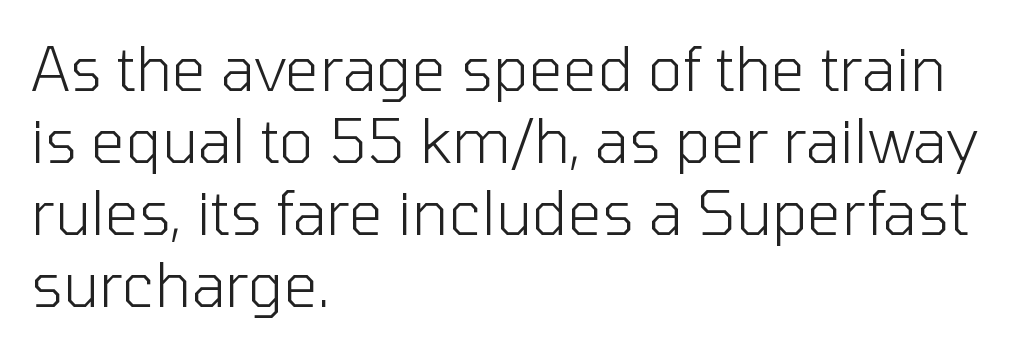
The image shows 60 px light sans-serif type, upright; set left-aligned, line spacing 1.2x, normal letter spacing, not underlined; low stroke contrast and a medium x-height.
